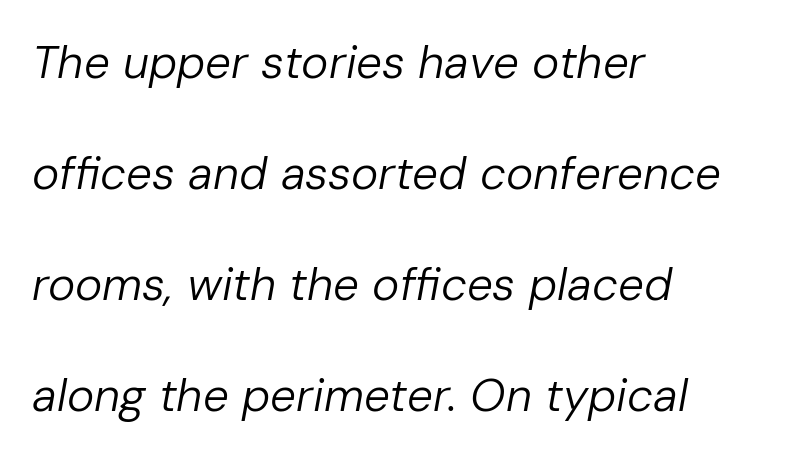
The image shows 46 px regular-weight type, italic (leaning right); set left-aligned, loose line spacing (2.41x), normal letter spacing, not underlined; low stroke contrast and a medium x-height.
